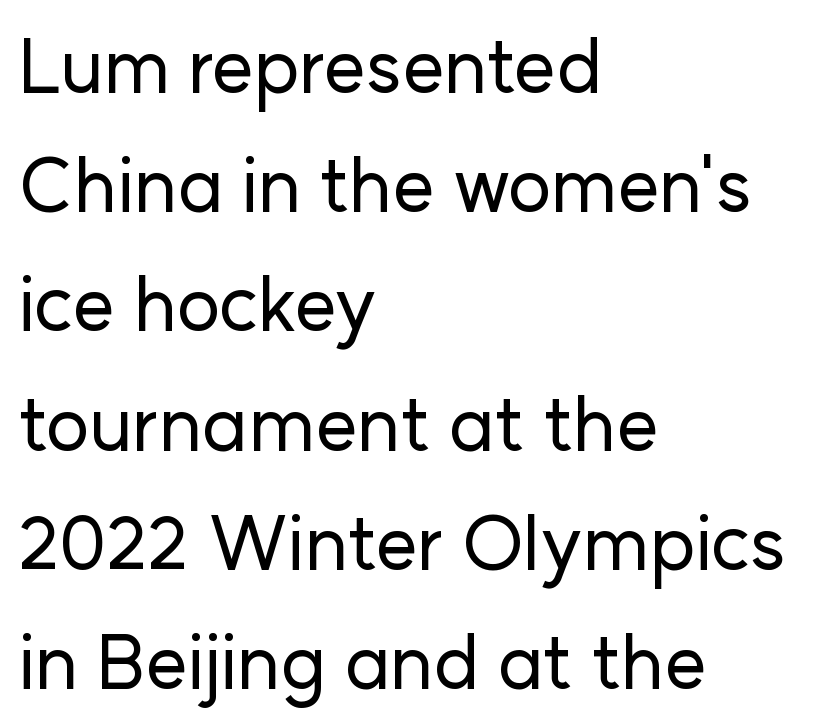
The image shows 75 px sans-serif type, upright; set left-aligned, normal line spacing (1.59x), normal letter spacing, not underlined; low stroke contrast and a medium x-height.
